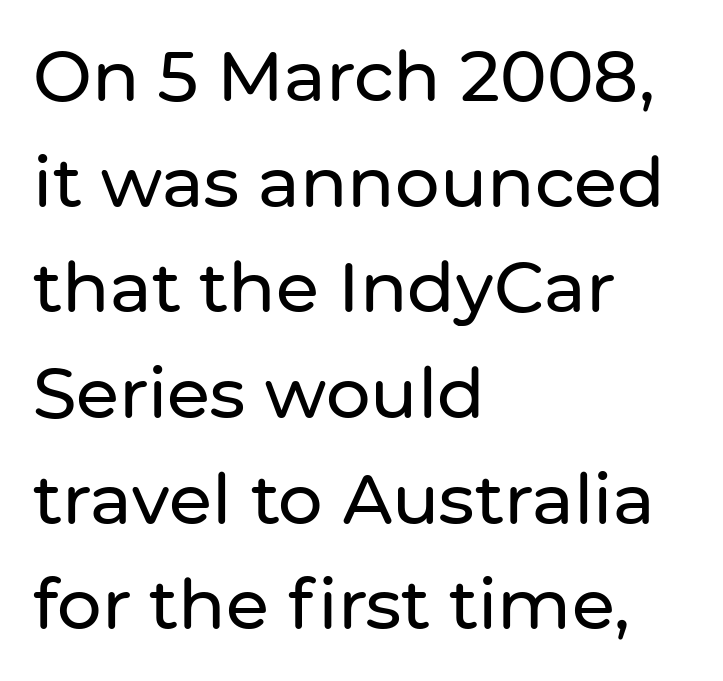
The image shows 70 px sans-serif type, upright; set left-aligned, normal line spacing (1.51x), normal letter spacing, not underlined; low stroke contrast and a medium x-height.
